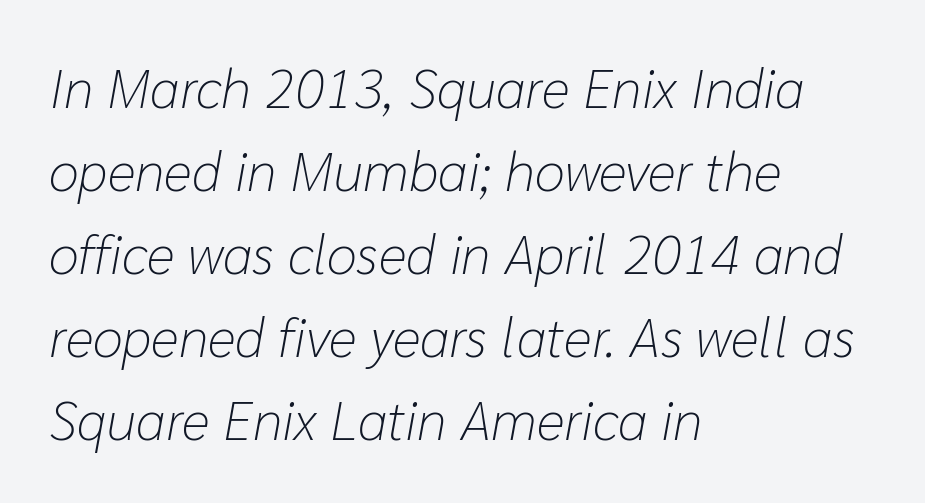
Is this a fixed-width face? No — the glyphs have proportional, varying widths. The typography opts for an oblique posture over an upright one. Tracking here is standard; glyphs follow each other at the usual distance. Honestly, the row spacing looks completely unremarkable. Heft: none added — not bold.
